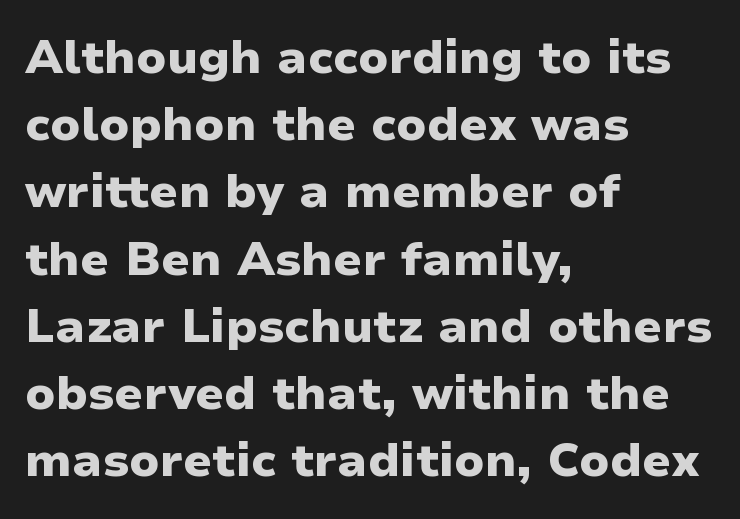
{"serif": "no", "italic": "no", "bold": "yes", "weight": "heavy", "width": "normal", "stroke_contrast": "low", "x_height": "medium", "monospaced": "no", "underline": "no", "align": "left", "line_spacing": "normal", "line_spacing_ratio": 1.43, "letter_spacing": "normal", "letter_spacing_em": 0.0, "glyph_px": 47}
